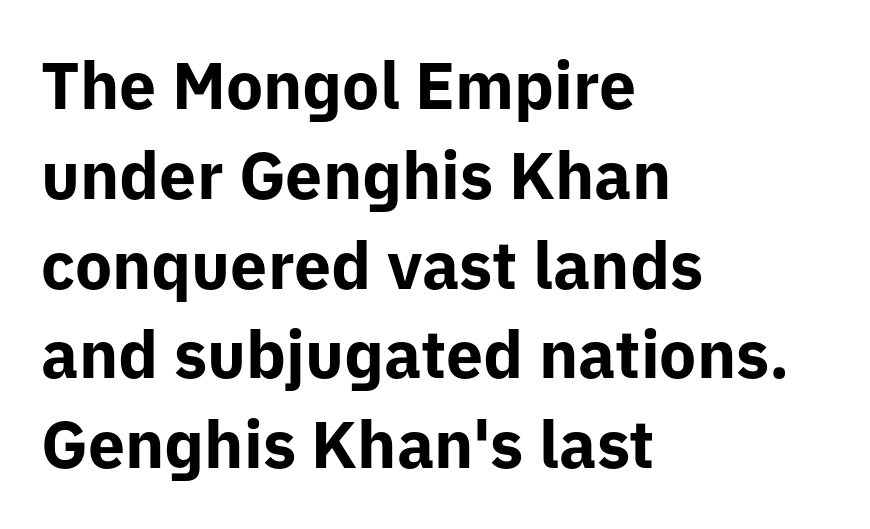
If you drew a line through each stem, it would be perfectly vertical. Looks like regular typesetting: each glyph gets only the width it needs. Vertical spacing — default. There is no visible air inserted between adjacent glyphs.
